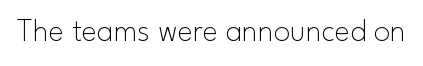
The axis of the letterforms is exactly vertical. The strip under each line holds only bare page. These glyphs show unthickened strokes, regular width or finer. The type family on display is of the sans-serif kind.
